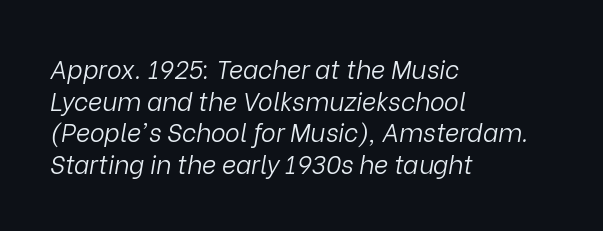
{"italic": "yes", "lean": "right", "slant_degrees": 9, "bold": "no", "underline": "no", "align": "left", "line_spacing": "normal", "line_spacing_ratio": 1.27, "letter_spacing": "normal", "letter_spacing_em": 0.0, "glyph_px": 25}
